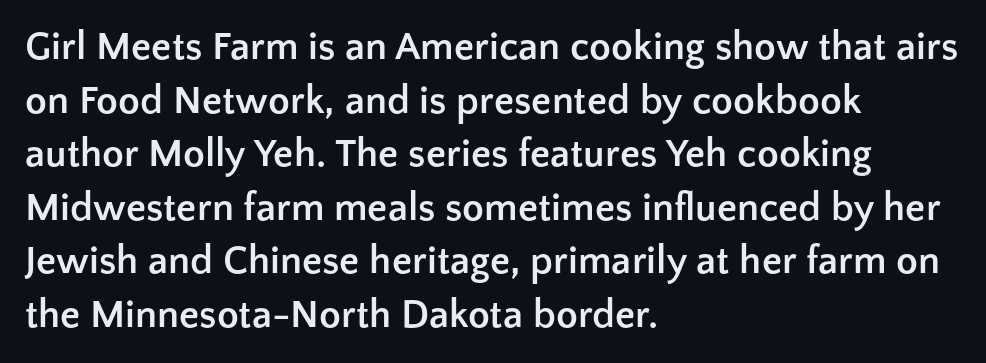
The lines sit at an ordinary, default distance from one another. Is this a sans? Yes — the strokes have no serifs. No extra tracking has been applied to these lines. These lines are rendered in a variable-pitch font. Lines of text with bare space underneath.
